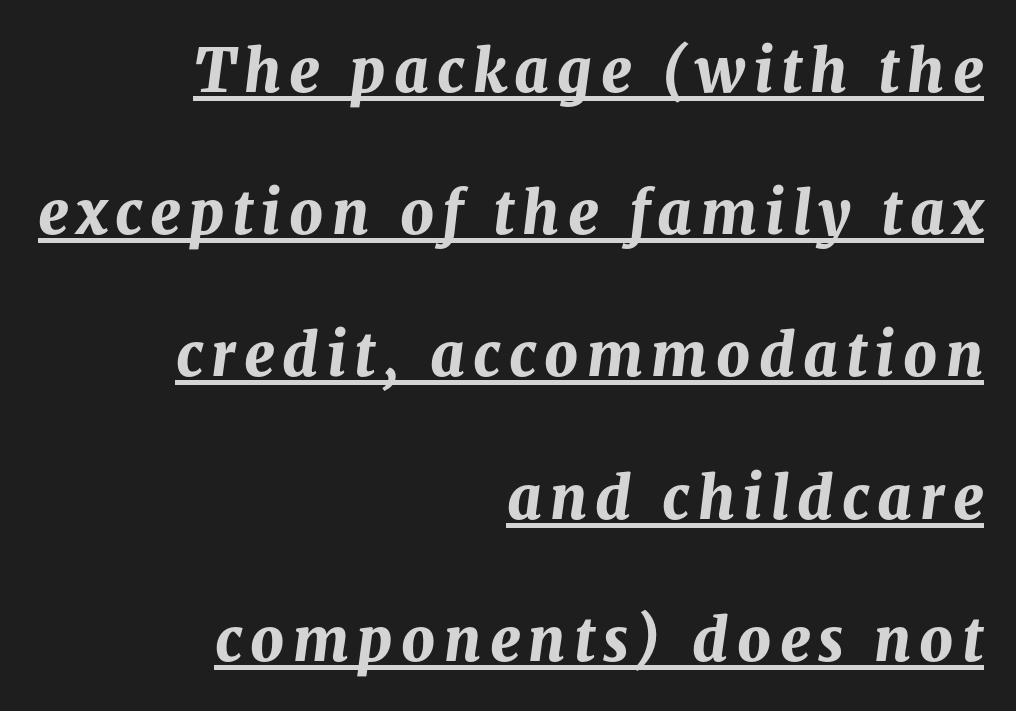
The image shows 59 px bold type, italic (leaning right); set right-aligned, loose line spacing (2.41x), underlined; medium stroke contrast and a medium x-height.
